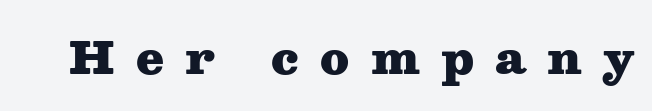
The face used here is rendered with a markedly widened letterfit. Upright lettering throughout. In terms of letterform style, serifs are clearly present. Underline: absent. These words are printed bold, with thick strokes throughout.
